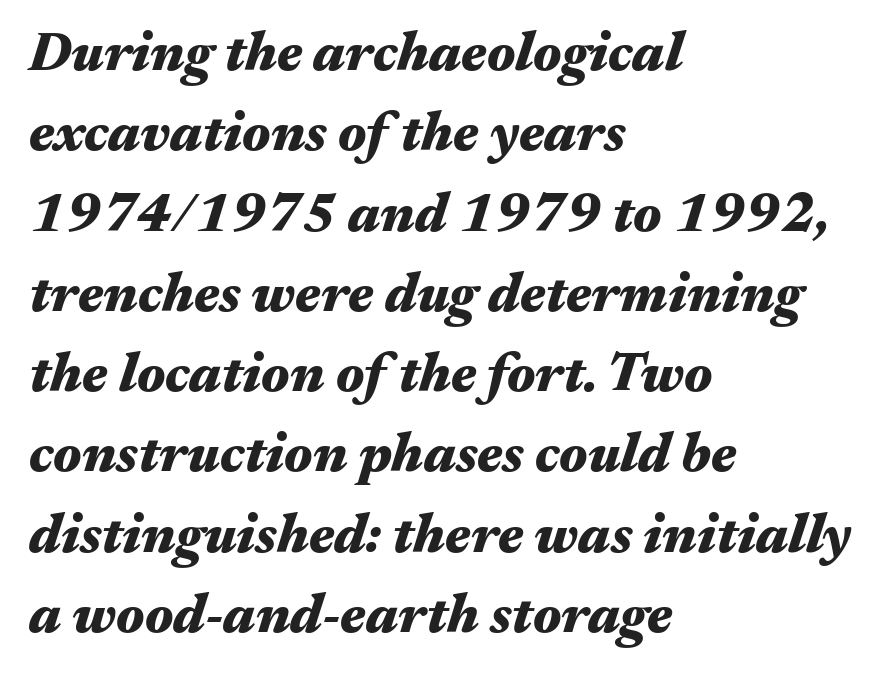
{"italic": "yes", "lean": "right", "slant_degrees": 17, "bold": "yes", "weight": "heavy", "width": "wide", "stroke_contrast": "medium", "x_height": "medium", "monospaced": "no", "underline": "no", "align": "left", "line_spacing": "normal", "line_spacing_ratio": 1.46, "letter_spacing": "normal", "letter_spacing_em": 0.0, "glyph_px": 55}
